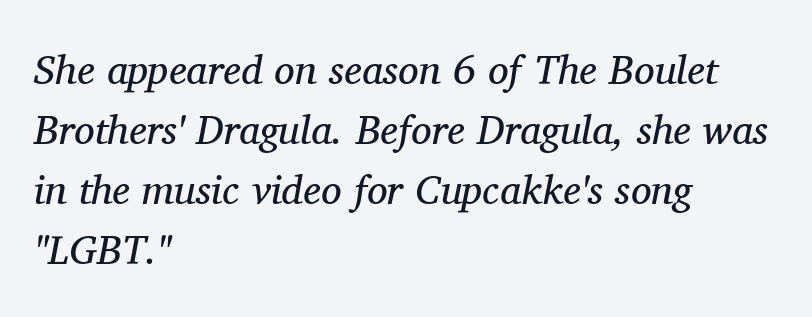
{"serif": "yes", "italic": "yes", "lean": "right", "slant_degrees": 11, "bold": "no", "weight": "regular", "width": "normal", "stroke_contrast": "medium", "x_height": "medium", "monospaced": "no", "underline": "no", "align": "left", "line_spacing": "normal", "line_spacing_ratio": 1.46, "letter_spacing": "normal", "letter_spacing_em": 0.0, "glyph_px": 41}
